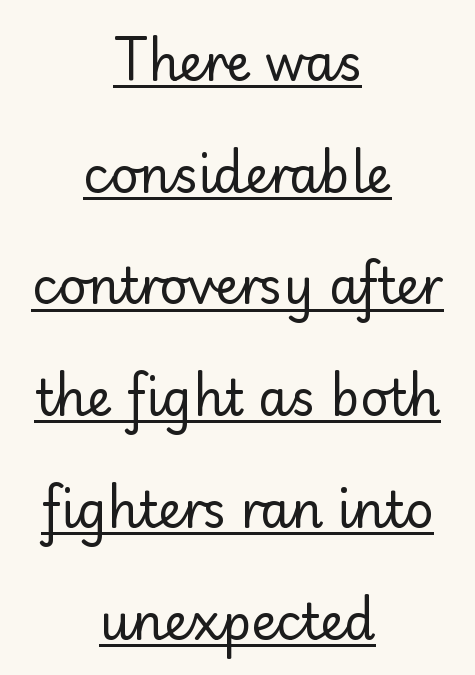
{"serif": "no", "italic": "no", "bold": "no", "weight": "regular", "width": "normal", "stroke_contrast": "low", "x_height": "small", "monospaced": "no", "underline": "yes", "align": "center", "line_spacing": "loose", "line_spacing_ratio": 2.28, "letter_spacing": "normal", "letter_spacing_em": 0.0, "glyph_px": 49}
